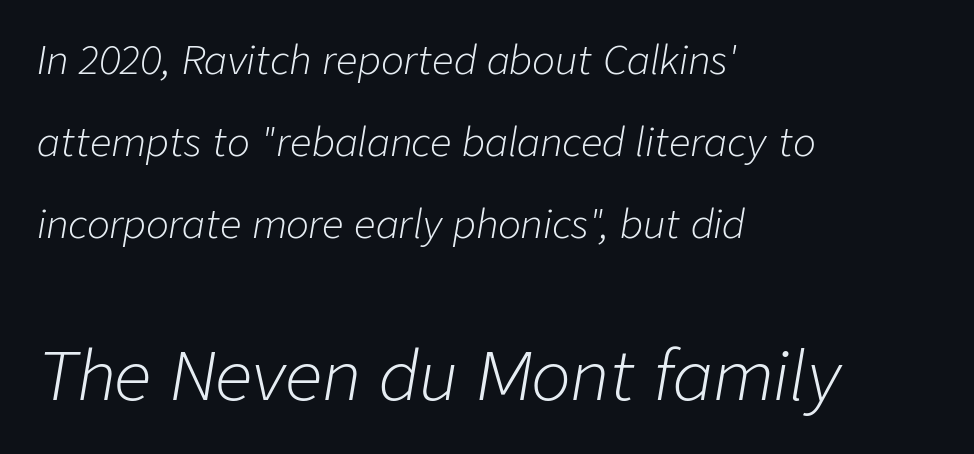
The image shows 66 px light type, italic (leaning right); set left-aligned, loose line spacing (2.16x), normal letter spacing, not underlined; the second (bottom) block is 1.74x larger; low stroke contrast and a medium x-height.
